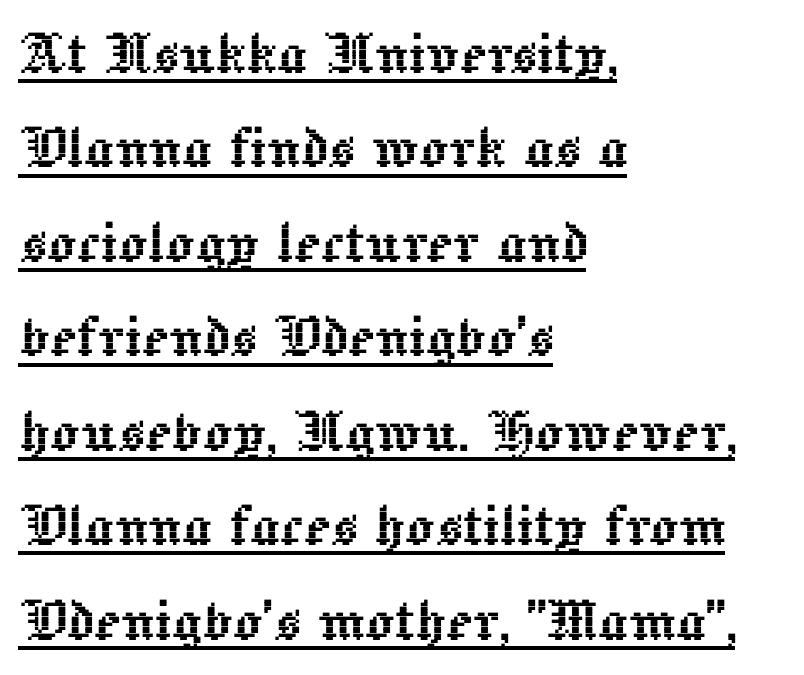
Looks like regular typesetting: each glyph gets only the width it needs. Is there an underline? Yes — a line sits under the letters. Horizontal alignment here is leftward, the default for most running prose. Is the letter spacing exaggerated? No — it looks like the ordinary default. The lettering stays uniformly vertical, giving the passage a roman look.
